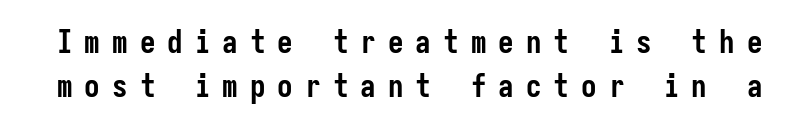
{"serif": "no", "italic": "no", "bold": "yes", "weight": "semibold", "width": "condensed", "stroke_contrast": "low", "x_height": "medium", "monospaced": "yes", "underline": "no", "line_spacing": "normal", "line_spacing_ratio": 1.43, "letter_spacing": "wide", "letter_spacing_em": 0.39, "glyph_px": 31}
